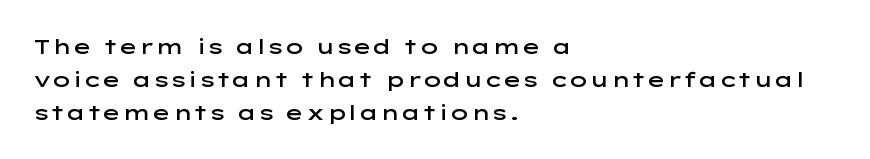
The image shows 21 px text type, upright; set left-aligned, normal line spacing (1.57x), normal letter spacing, not underlined.
